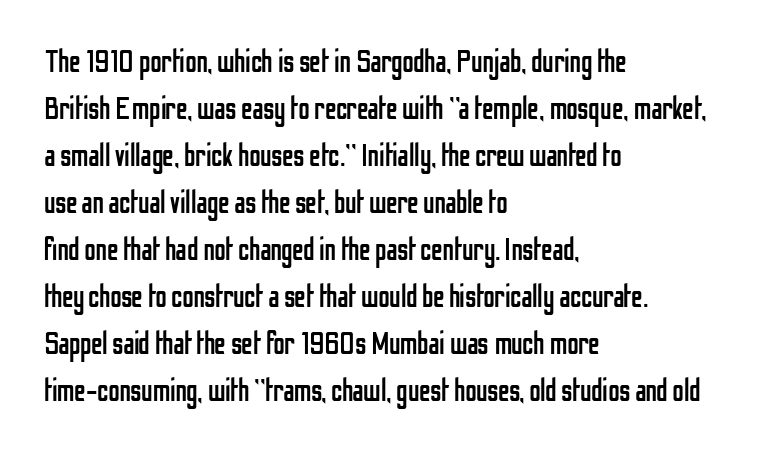
{"serif": "no", "italic": "no", "bold": "no", "weight": "regular", "width": "condensed", "stroke_contrast": "low", "x_height": "medium", "monospaced": "no", "underline": "no", "align": "left", "line_spacing": "normal", "line_spacing_ratio": 1.47, "letter_spacing": "normal", "letter_spacing_em": 0.0, "glyph_px": 32}
